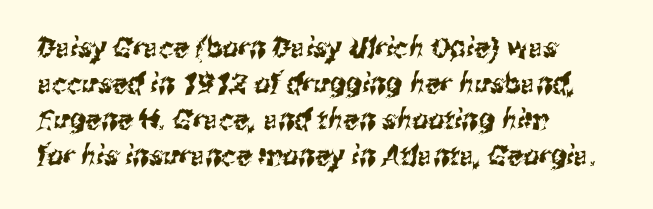
The image shows 28 px condensed sans-serif type; set left-aligned, normal line spacing (1.29x), normal letter spacing, not underlined; medium stroke contrast and a medium x-height.
